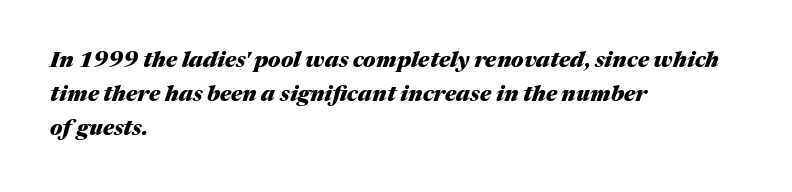
The image shows 22 px bold type, italic (leaning right); set left-aligned, normal line spacing (1.55x), normal letter spacing, not underlined.
